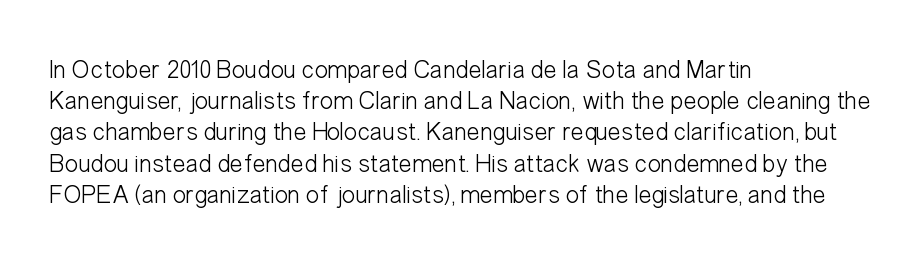
{"italic": "no", "bold": "no", "underline": "no", "align": "left", "line_spacing": "normal", "line_spacing_ratio": 1.25, "letter_spacing": "normal", "letter_spacing_em": 0.0, "glyph_px": 25}
